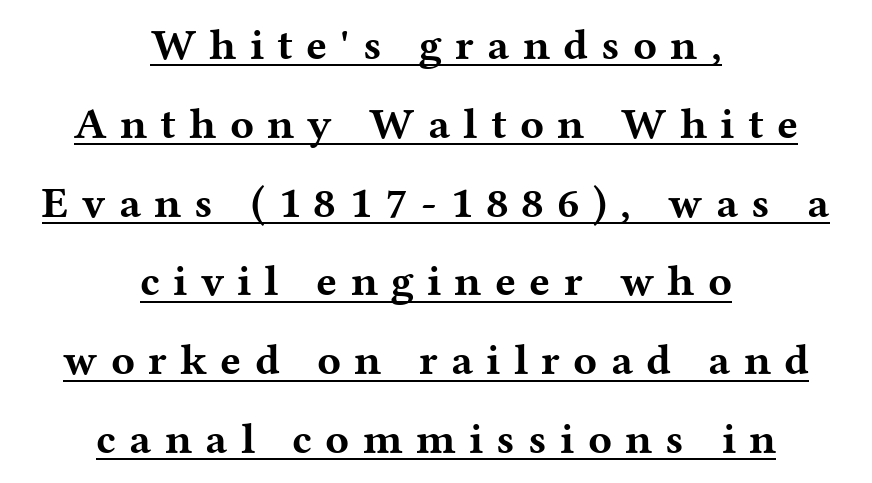
The image shows 44 px bold, wide serif type, upright; set centered, line spacing 1.79x, unusually wide letter spacing (+0.3 em), underlined; medium stroke contrast and a medium x-height.
